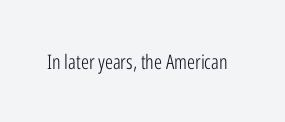
The image shows 20 px text type, upright; set normal letter spacing, not underlined.
